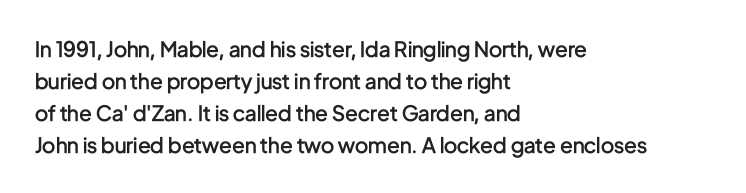
{"italic": "no", "bold": "semi", "underline": "no", "align": "left", "line_spacing": "normal", "line_spacing_ratio": 1.52, "letter_spacing": "normal", "letter_spacing_em": 0.0, "glyph_px": 21}
